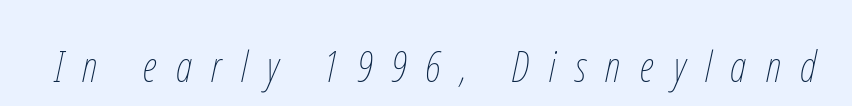
Q: Is the text bold? A: No.
Q: Is the text italic (slanted)? A: Yes, it leans right by about 12 degrees.
Q: Is the text underlined? A: No.
Q: Is the spacing between letters normal or unusually wide? A: Unusually wide.
Q: Width (condensed, normal, or wide)? A: Condensed.
Q: Stroke contrast? A: Low.
Q: x-height? A: Medium.
Q: Monospaced? A: No.
